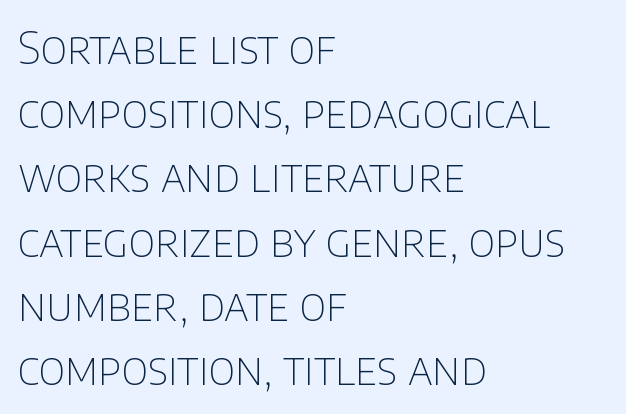
Nothing heavy about these letters — not bold at all. Glyph-to-glyph distance matches everyday printed text. Each letter keeps its own natural width here, so spacing adapts to shape. Rendered with straight, roman letterforms. These lines are set flush left with a ragged right edge. Descenders are the only things crossing below the line.
